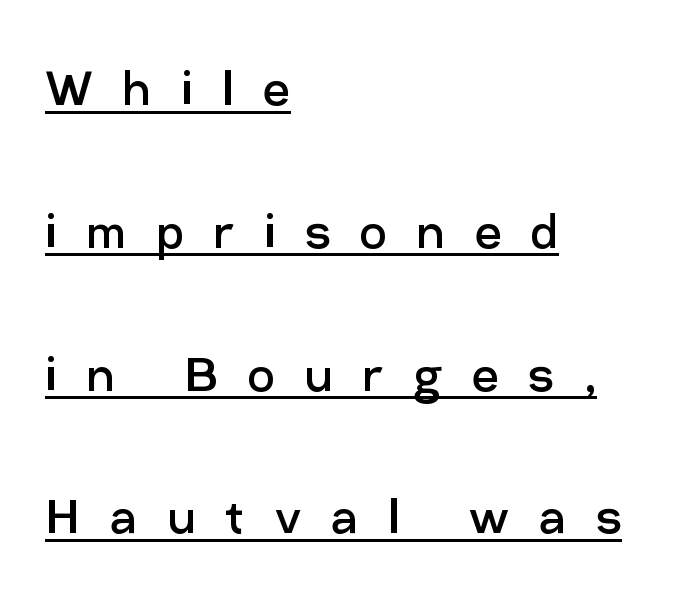
{"serif": "no", "italic": "no", "bold": "no", "weight": "regular", "width": "normal", "stroke_contrast": "low", "x_height": "medium", "monospaced": "no", "underline": "yes", "align": "left", "line_spacing": "loose", "line_spacing_ratio": 2.42, "letter_spacing": "wide", "letter_spacing_em": 0.5, "glyph_px": 59}
